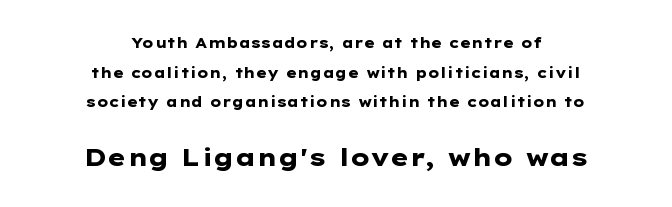
How are the letters spaced? Ordinarily, with no added tracking. The rag falls on both sides of this text block equally. Type size steps up from the first block to the second. The space between consecutive lines is lavish. Do the letters lean? They stand straight. Plain, unruled lines of type.
